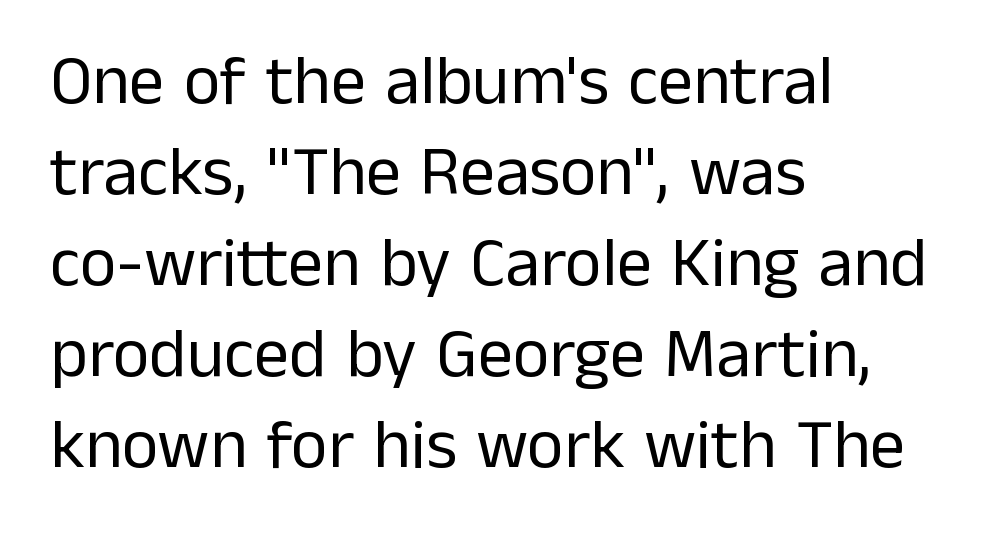
{"serif": "no", "italic": "no", "bold": "no", "weight": "regular", "width": "normal", "stroke_contrast": "low", "x_height": "medium", "monospaced": "no", "underline": "no", "align": "left", "line_spacing": "normal", "line_spacing_ratio": 1.3, "letter_spacing": "normal", "letter_spacing_em": 0.0, "glyph_px": 70}
